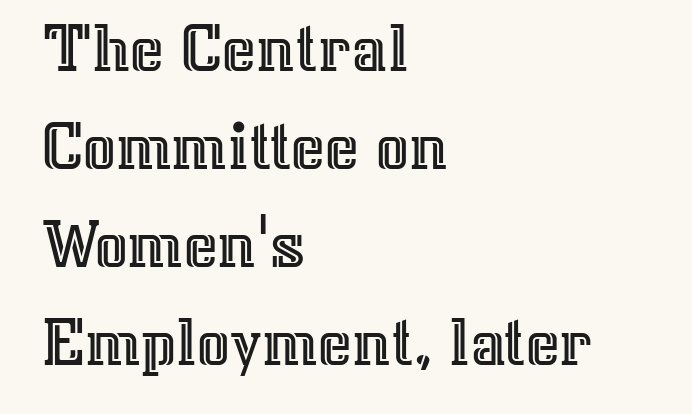
Check under the words: just untouched page. Each letter keeps its own natural width here, so spacing adapts to shape. No extra tracking has been applied to these lines. Line spacing here is normal. The typesetter chose a ragged-right arrangement here.
